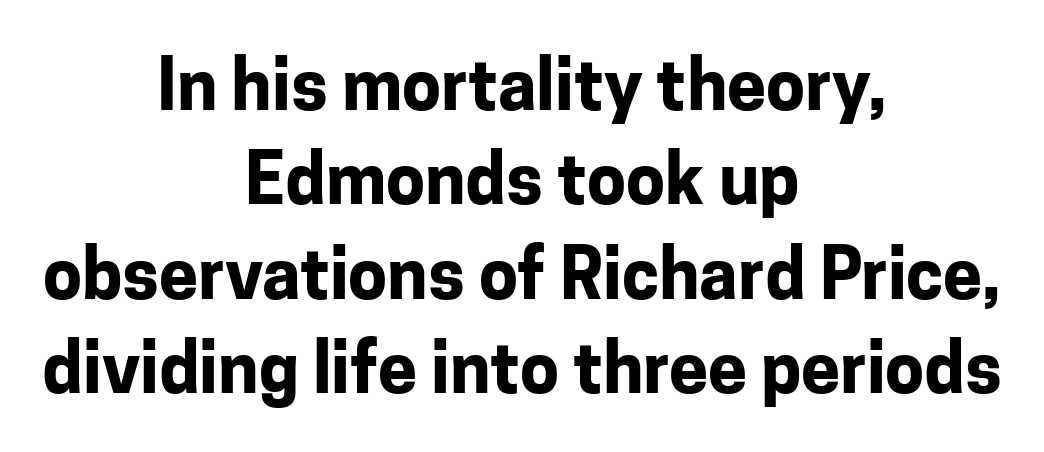
Q: Is the text bold? A: Yes.
Q: Is the text italic (slanted)? A: No, it is upright.
Q: Is the typeface a serif or a sans-serif typeface? A: Sans-serif.
Q: Is the text underlined? A: No.
Q: How is the paragraph aligned? A: Centered.
Q: Is the spacing between letters normal or unusually wide? A: Normal.
Q: Is the spacing between lines tight, normal or loose? A: Normal.
Q: Width (condensed, normal, or wide)? A: Normal.
Q: Stroke contrast? A: Low.
Q: x-height? A: Medium.
Q: Monospaced? A: No.
